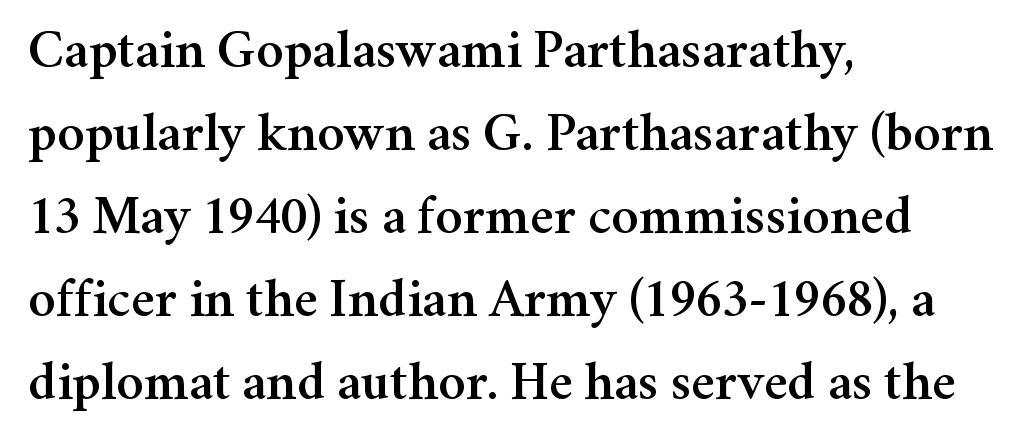
{"serif": "yes", "italic": "no", "width": "normal", "stroke_contrast": "medium", "x_height": "medium", "monospaced": "no", "underline": "no", "align": "left", "line_spacing": "normal", "line_spacing_ratio": 1.51, "letter_spacing": "normal", "letter_spacing_em": 0.0, "glyph_px": 55}
